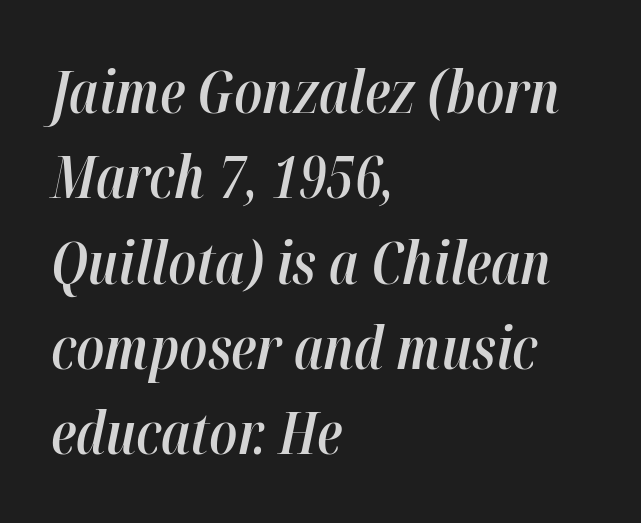
The passage shown has conventional tracking throughout. One glance says typical: line gaps are just what's usual. If you drew a line through each stem, it would be angled. Does the copy run flush right? No — it runs flush left.
